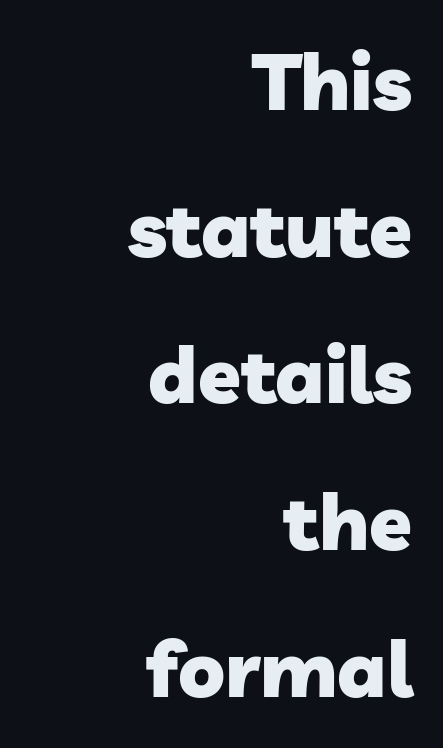
The image shows 78 px heavy sans-serif type; set right-aligned, line spacing 1.88x, normal letter spacing, not underlined; low stroke contrast and a medium x-height.
